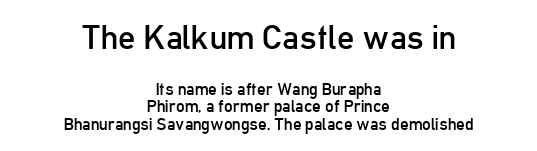
Character size in the leading block exceeds that of the trailing block. Closely set lines give the paragraph a compact silhouette. The specimen omits any rule beneath the text block's lines. Short note: letters normally spaced.
